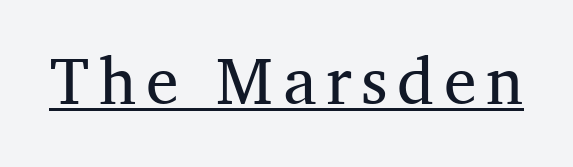
Q: Is the text bold? A: No.
Q: Is the text italic (slanted)? A: No, it is upright.
Q: Is the typeface a serif or a sans-serif typeface? A: Serif.
Q: Is the text underlined? A: Yes.
Q: Width (condensed, normal, or wide)? A: Normal.
Q: Stroke contrast? A: Medium.
Q: x-height? A: Medium.
Q: Monospaced? A: No.
